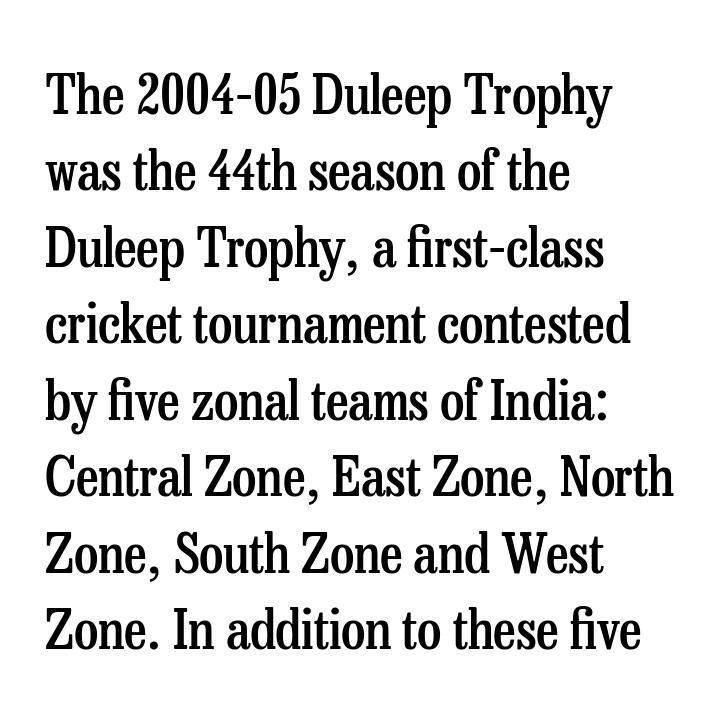
The image shows 55 px semibold, condensed serif type, upright; set left-aligned, normal line spacing (1.39x), normal letter spacing, not underlined; low stroke contrast and a medium x-height.
